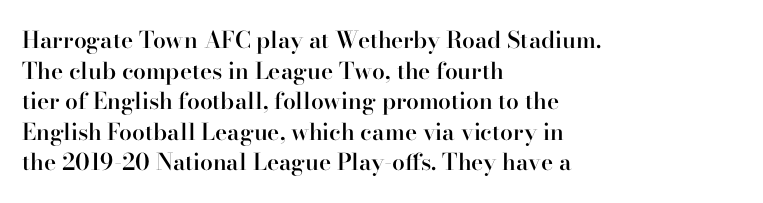
{"italic": "no", "bold": "semi", "underline": "no", "align": "left", "line_spacing": "normal", "line_spacing_ratio": 1.33, "letter_spacing": "normal", "letter_spacing_em": 0.0, "glyph_px": 23}
